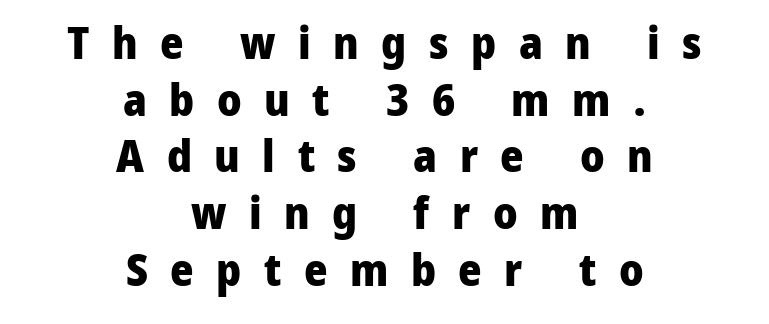
{"serif": "no", "italic": "no", "bold": "yes", "weight": "heavy", "width": "normal", "stroke_contrast": "low", "x_height": "medium", "monospaced": "no", "underline": "no", "align": "center", "line_spacing": "normal", "line_spacing_ratio": 1.26, "letter_spacing": "wide", "letter_spacing_em": 0.5, "glyph_px": 45}
